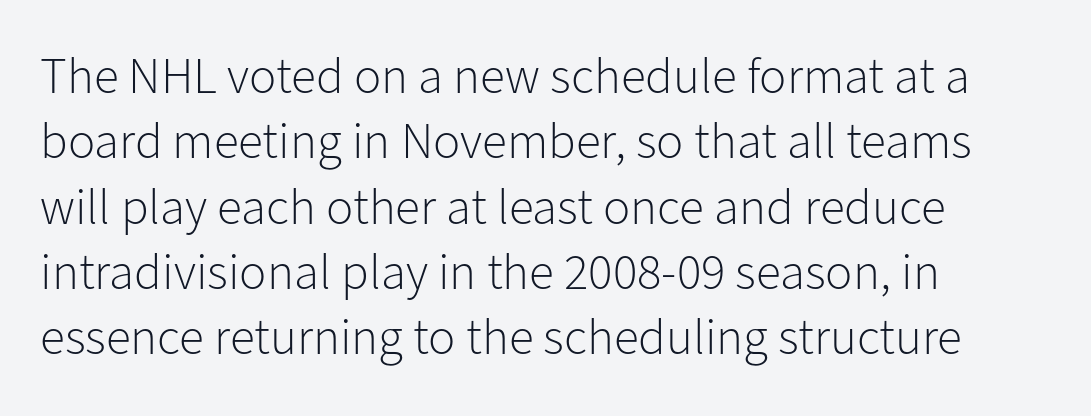
You could not count columns in this text — the font is proportionally spaced. A bare baseline throughout the passage. Think standard paragraph weight, or any step lighter than that. Tracking here is standard; glyphs follow each other at the usual distance. Rows of type keep a routine distance in the vertical direction.
